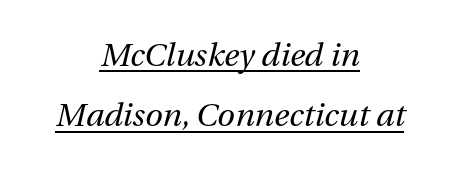
Q: Is the text bold? A: No.
Q: Is the text italic (slanted)? A: Yes, it leans right by about 13 degrees.
Q: Is the text underlined? A: Yes.
Q: How is the paragraph aligned? A: Centered.
Q: Is the spacing between letters normal or unusually wide? A: Normal.
Q: Width (condensed, normal, or wide)? A: Normal.
Q: Stroke contrast? A: Medium.
Q: x-height? A: Medium.
Q: Monospaced? A: No.
